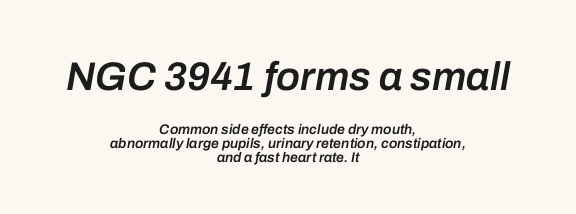
The image shows 40 px semibold type, italic (leaning right); set centered, tight line spacing (1.02x), normal letter spacing, not underlined; the first (top) block is 2.86x larger; low stroke contrast and a medium x-height.
